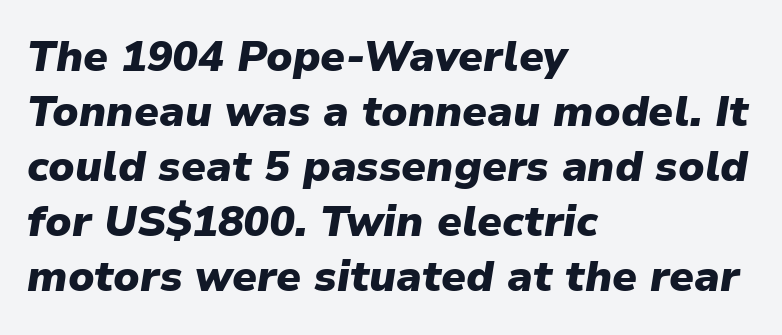
The image shows 43 px heavy type, italic (leaning right); set left-aligned, normal line spacing (1.28x), normal letter spacing, not underlined; low stroke contrast and a medium x-height.
